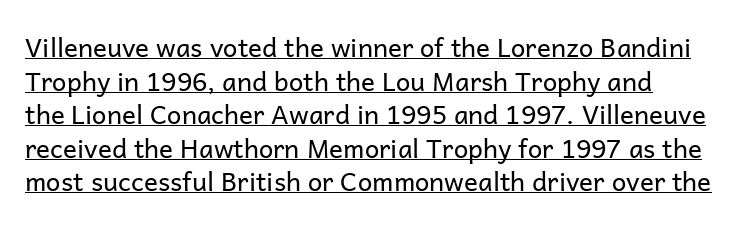
No heavy texture on the line: the type isn't bold. Each word holds together tightly as a unit, with standard inter-letter gaps. Underlining? Definitely there. The leading is moderate, giving the passage an even texture.
